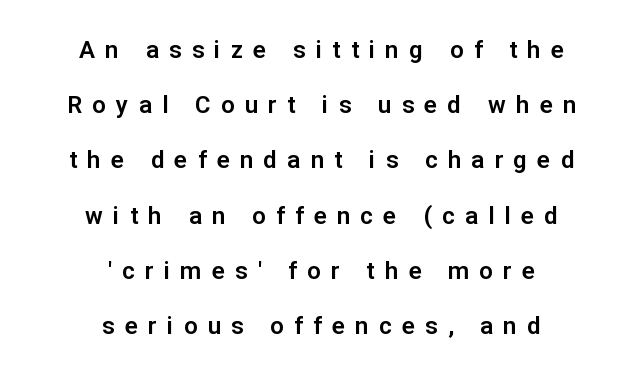
Clear beneath every line of the passage. The font's upright variant was chosen for this text. If you folded the block vertically in half, each line would mirror itself in length. Tracking here is generous; glyphs stand well apart from one another. Is there much room between lines? Yes — plenty of vertical air separates them.
